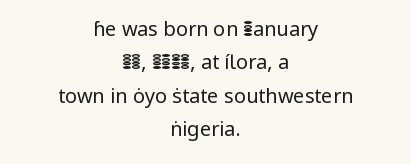
The image shows 20 px text type, upright; set centered, normal line spacing (1.67x), normal letter spacing, not underlined.
